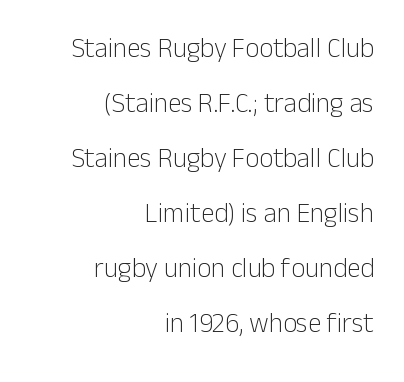
The image shows 27 px text type, upright; set right-aligned, loose line spacing (2.04x), normal letter spacing, not underlined.
